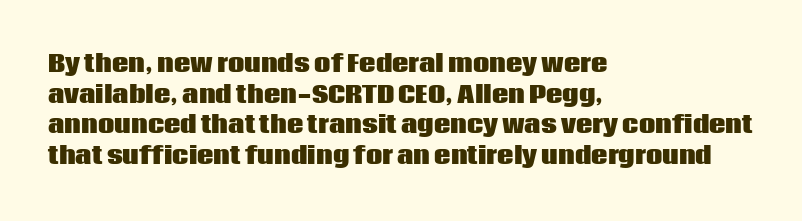
The image shows 23 px bold type, upright; set left-aligned, normal line spacing (1.33x), normal letter spacing, not underlined.
